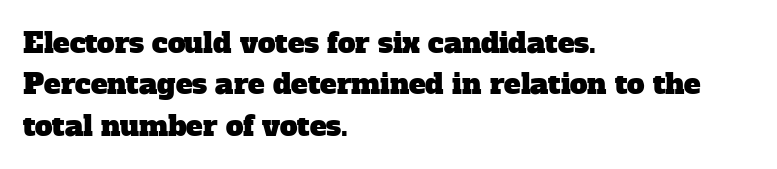
Underlining? Definitely not there. The passage is arranged the way most books set body copy — flush left. Regarding serifs, this sample has them. Is this a fixed-width face? No — the glyphs have proportional, varying widths. How would I describe the line gaps? Plain and ordinary.
